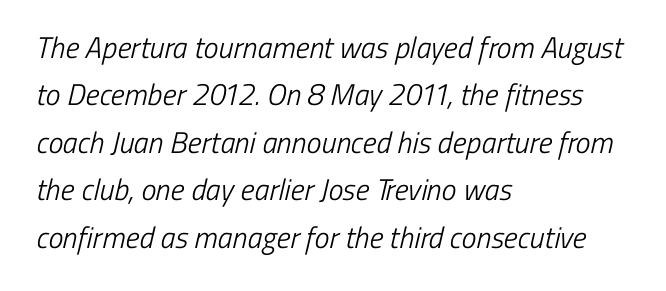
Examine the stroke ends and you'll find no serifs. Bold? No — there's no thickening of the strokes. Glance below the letters and you will spot only blank space. The type is set solid horizontally, with unmodified tracking. Leading: standard.
